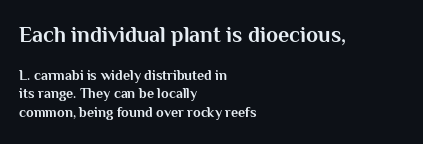
The image shows 22 px bold type, upright; set left-aligned, normal line spacing (1.3x), normal letter spacing, not underlined; the first (top) block is 1.57x larger.
